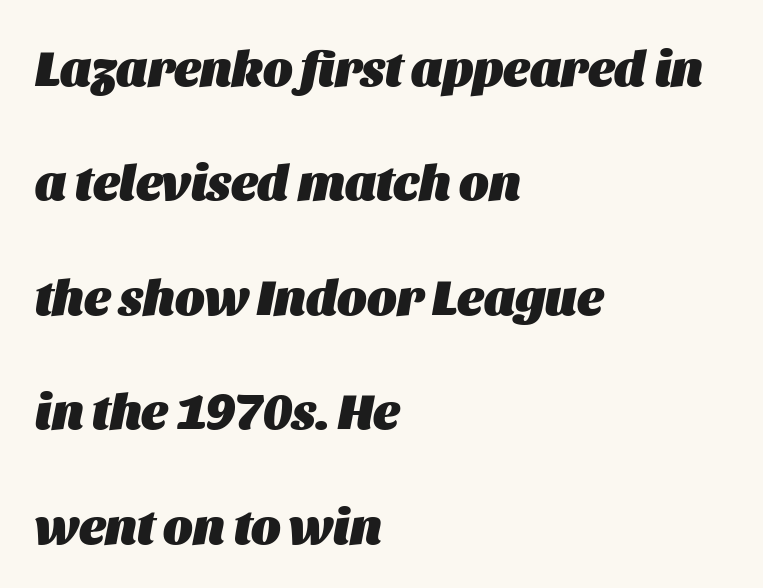
The image shows 50 px heavy type, italic (leaning right); set left-aligned, loose line spacing (2.29x), normal letter spacing, not underlined; medium stroke contrast and a large x-height.
